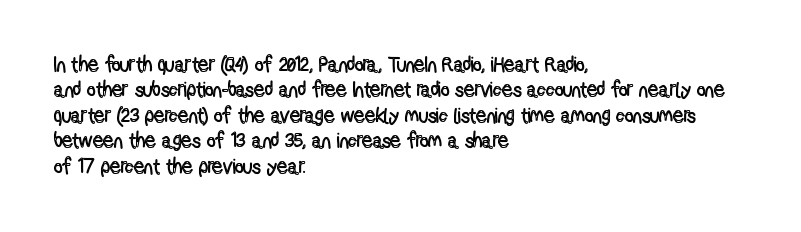
Q: Is the text italic (slanted)? A: No, it is upright.
Q: Is the text underlined? A: No.
Q: How is the paragraph aligned? A: Left-aligned.
Q: Is the spacing between letters normal or unusually wide? A: Normal.
